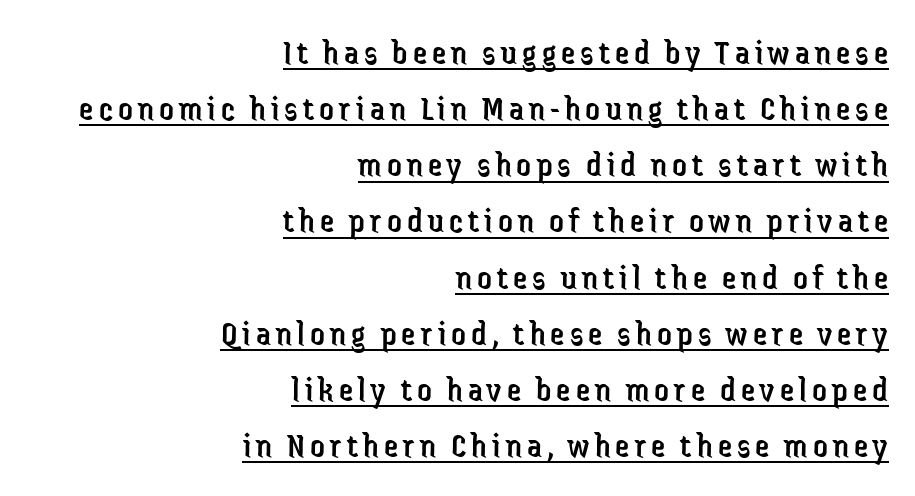
Q: Is the text bold? A: No.
Q: Is the text italic (slanted)? A: No, it is upright.
Q: Is the typeface a serif or a sans-serif typeface? A: Sans-serif.
Q: Is the text underlined? A: Yes.
Q: How is the paragraph aligned? A: Right-aligned.
Q: Is the spacing between lines tight, normal or loose? A: Normal.
Q: Width (condensed, normal, or wide)? A: Condensed.
Q: Stroke contrast? A: Low.
Q: x-height? A: Medium.
Q: Monospaced? A: No.
